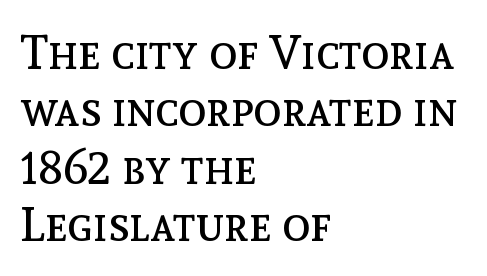
The face used here is proportionally spaced, like ordinary book or web type. Stem width sits at or under what a default text font uses. Where is the straight margin? On the left. Unlike italic type, these characters show no tilt at all. Quick note: underline off.
